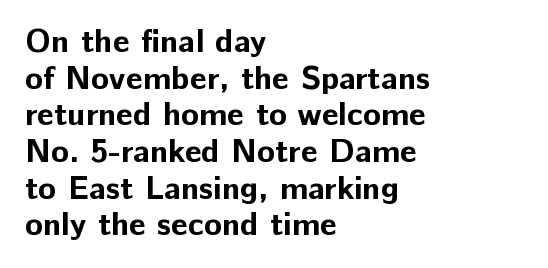
{"serif": "no", "italic": "no", "bold": "yes", "weight": "bold", "width": "normal", "stroke_contrast": "low", "x_height": "medium", "monospaced": "no", "underline": "no", "align": "left", "line_spacing": "tight", "line_spacing_ratio": 1.11, "letter_spacing": "normal", "letter_spacing_em": 0.0, "glyph_px": 33}
